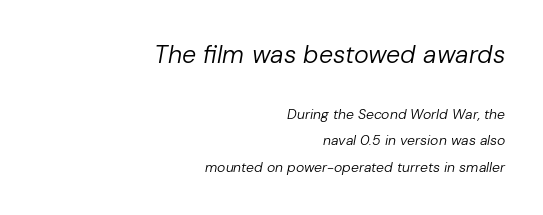
{"italic": "yes", "lean": "right", "slant_degrees": 10, "bold": "no", "underline": "no", "align": "right", "line_spacing_ratio": 1.88, "letter_spacing": "normal", "letter_spacing_em": 0.0, "larger_block": "first", "size_ratio": 1.79, "glyph_px": 25}
